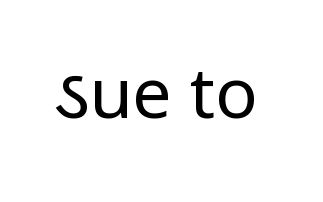
{"serif": "no", "italic": "no", "bold": "no", "weight": "regular", "width": "normal", "stroke_contrast": "low", "x_height": "medium", "monospaced": "no", "underline": "no", "letter_spacing": "normal", "letter_spacing_em": 0.0, "glyph_px": 70}
